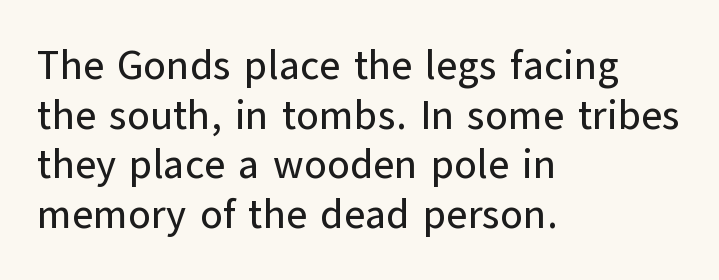
Q: Is the text italic (slanted)? A: No, it is upright.
Q: Is the typeface a serif or a sans-serif typeface? A: Sans-serif.
Q: Is the text underlined? A: No.
Q: How is the paragraph aligned? A: Left-aligned.
Q: Is the spacing between letters normal or unusually wide? A: Normal.
Q: Width (condensed, normal, or wide)? A: Normal.
Q: Stroke contrast? A: Low.
Q: x-height? A: Medium.
Q: Monospaced? A: No.
